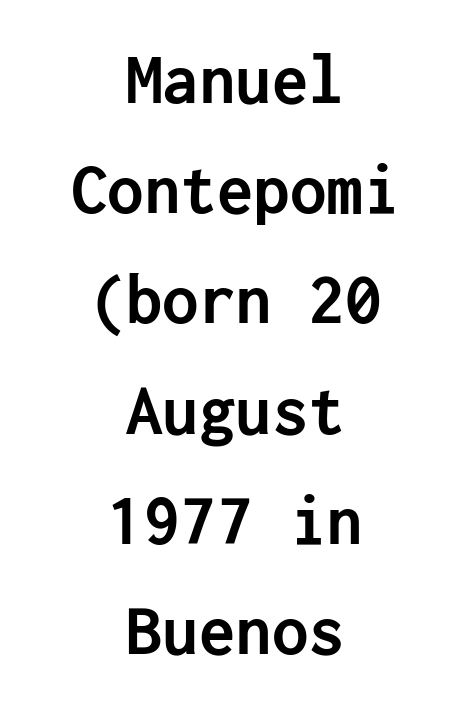
{"serif": "no", "italic": "no", "bold": "yes", "weight": "semibold", "width": "normal", "stroke_contrast": "low", "x_height": "medium", "underline": "no", "align": "center", "line_spacing": "normal", "line_spacing_ratio": 1.51, "letter_spacing": "normal", "letter_spacing_em": 0.0, "glyph_px": 73}
